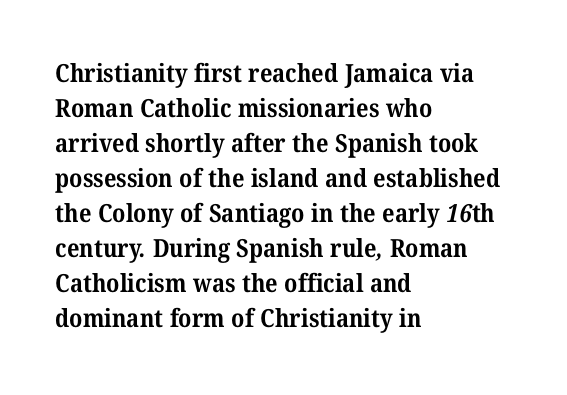
{"bold": "yes", "underline": "no", "align": "left", "line_spacing": "normal", "line_spacing_ratio": 1.4, "letter_spacing": "normal", "letter_spacing_em": 0.0, "glyph_px": 25}
